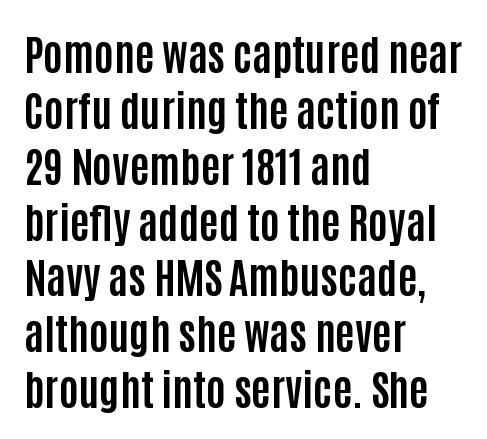
These lines sit exactly where default settings would place them. The passage shown is not underscored anywhere. These lines are rendered in a variable-pitch font. Style check: upright. Alignment: flush left. No feet cap the strokes, marking this as sans-serif type.
